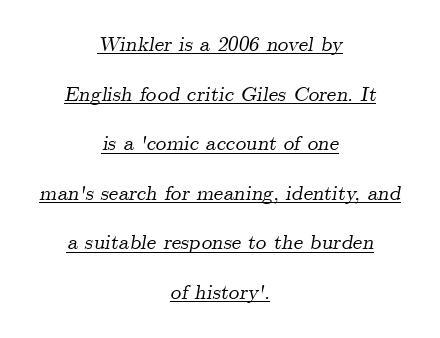
Q: Is the text italic (slanted)? A: Yes, it leans right by about 9 degrees.
Q: Is the text underlined? A: Yes.
Q: How is the paragraph aligned? A: Centered.
Q: Is the spacing between letters normal or unusually wide? A: Normal.
Q: Is the spacing between lines tight, normal or loose? A: Loose.
